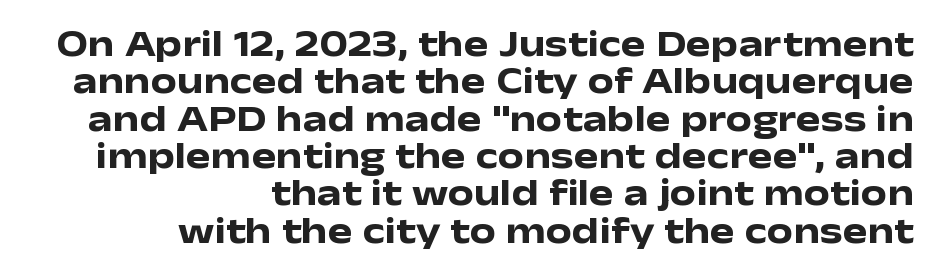
{"serif": "no", "italic": "no", "bold": "yes", "weight": "heavy", "width": "wide", "stroke_contrast": "low", "x_height": "medium", "monospaced": "no", "underline": "no", "align": "right", "line_spacing": "tight", "line_spacing_ratio": 1.01, "letter_spacing": "normal", "letter_spacing_em": 0.0, "glyph_px": 37}
